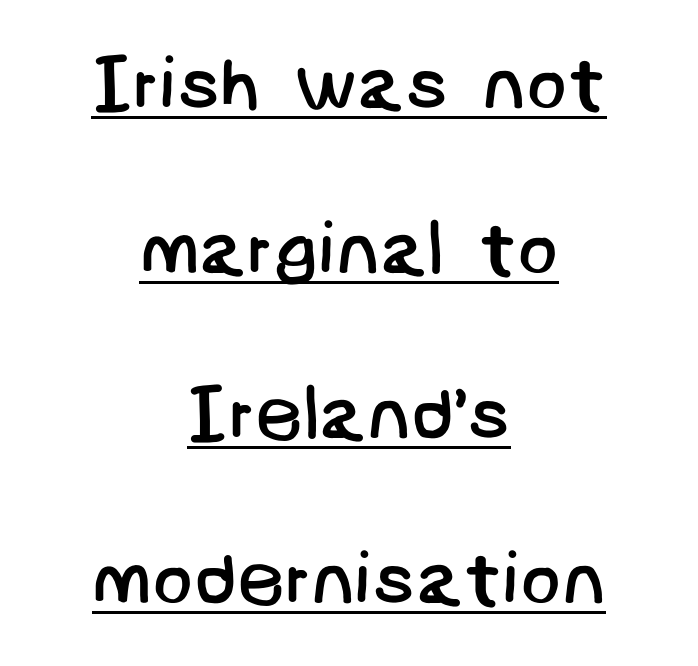
The image shows 75 px regular-weight sans-serif type; set centered, loose line spacing (2.2x), normal letter spacing, underlined; low stroke contrast and a large x-height.
